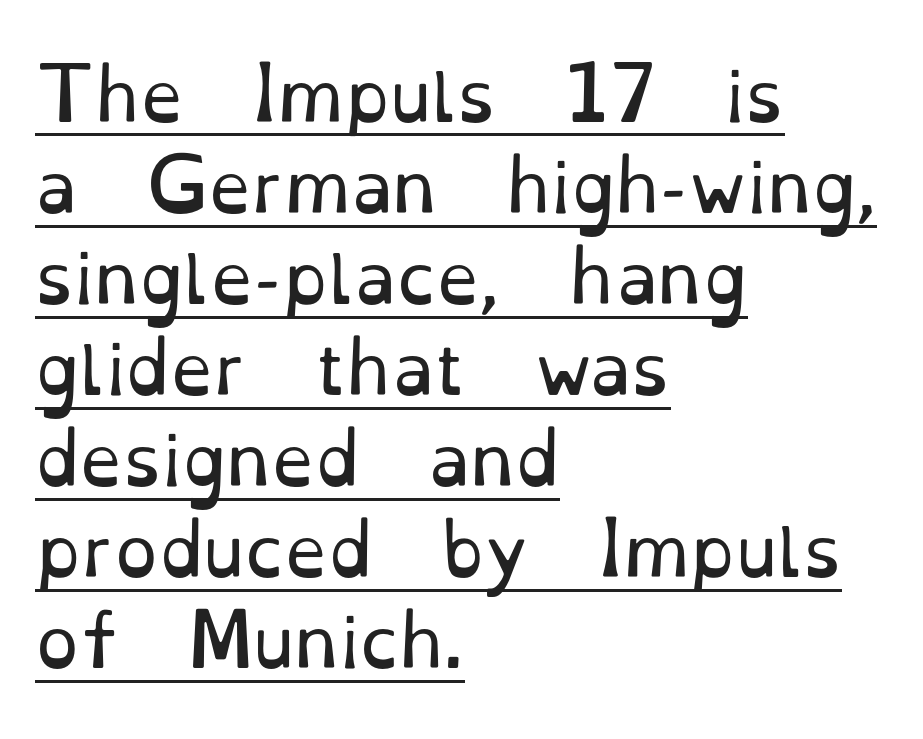
{"italic": "no", "bold": "no", "weight": "regular", "width": "normal", "stroke_contrast": "low", "x_height": "small", "monospaced": "no", "underline": "yes", "align": "left", "line_spacing": "normal", "line_spacing_ratio": 1.32, "letter_spacing": "normal", "letter_spacing_em": 0.0, "glyph_px": 69}
